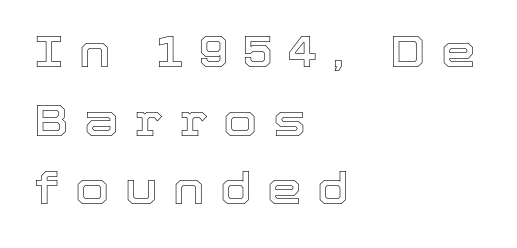
The image shows 44 px text type, upright; set left-aligned, normal line spacing (1.56x), unusually wide letter spacing (+0.35 em), not underlined; a medium x-height.
